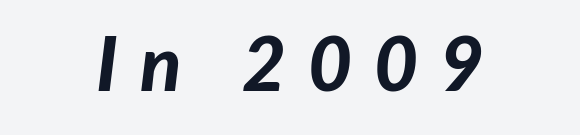
Q: Is the text bold? A: Yes.
Q: Is the text italic (slanted)? A: Yes, it leans right by about 7 degrees.
Q: Is the text underlined? A: No.
Q: How is the paragraph aligned? A: Centered.
Q: Is the spacing between letters normal or unusually wide? A: Unusually wide.
Q: Width (condensed, normal, or wide)? A: Normal.
Q: Stroke contrast? A: Low.
Q: x-height? A: Medium.
Q: Monospaced? A: No.
